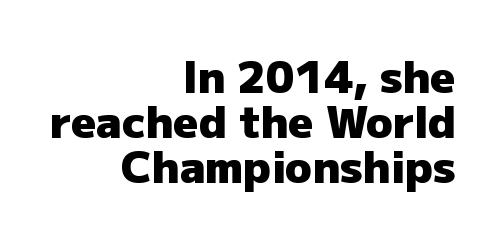
Q: Is the text bold? A: Yes.
Q: Is the text italic (slanted)? A: No, it is upright.
Q: Is the typeface a serif or a sans-serif typeface? A: Sans-serif.
Q: Is the text underlined? A: No.
Q: How is the paragraph aligned? A: Right-aligned.
Q: Is the spacing between letters normal or unusually wide? A: Normal.
Q: Is the spacing between lines tight, normal or loose? A: Tight.
Q: Width (condensed, normal, or wide)? A: Normal.
Q: Stroke contrast? A: Low.
Q: x-height? A: Medium.
Q: Monospaced? A: No.
